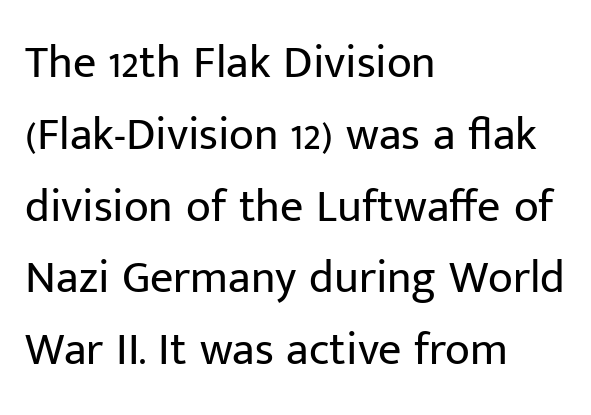
The image shows 46 px regular-weight sans-serif type, upright; set left-aligned, normal line spacing (1.56x), normal letter spacing, not underlined; low stroke contrast and a medium x-height.
